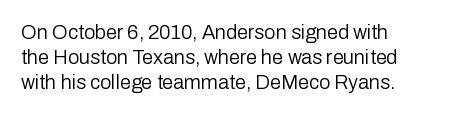
Q: Is the text bold? A: No.
Q: Is the text italic (slanted)? A: No, it is upright.
Q: Is the text underlined? A: No.
Q: How is the paragraph aligned? A: Left-aligned.
Q: Is the spacing between letters normal or unusually wide? A: Normal.
Q: Is the spacing between lines tight, normal or loose? A: Normal.
